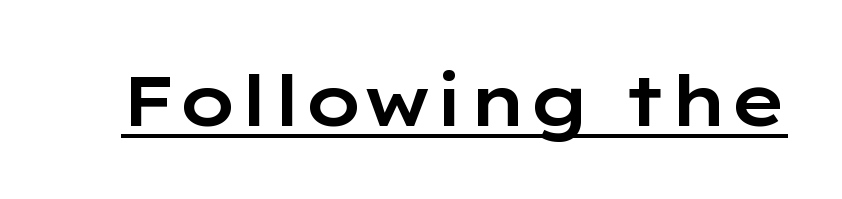
Characters follow at the spacing the type designer built in. Serifs: no, the terminals of the letterforms are clean. The rendered words wear a rule along their underside. Varying glyph widths throughout — classic text-font behaviour. Designer's note — italics off, roman on.
